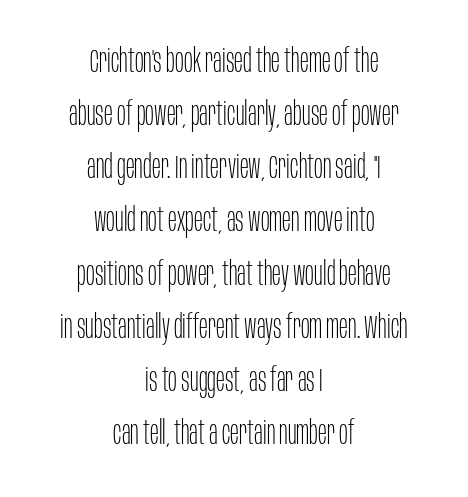
The face looks like a standard text weight, possibly lighter. Each word holds together tightly as a unit, with standard inter-letter gaps. The glyphs are unaccompanied by any horizontal stroke below them. Notice how the stems are strictly vertical — no italics here. Type style note: lacks serifs.
